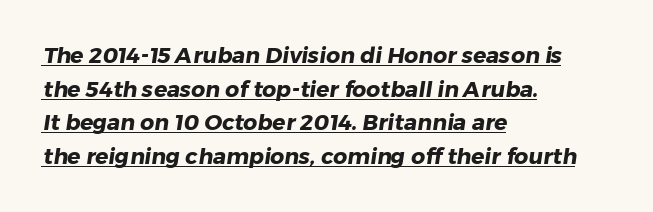
{"bold": "yes", "underline": "yes", "align": "left", "line_spacing": "normal", "line_spacing_ratio": 1.53, "letter_spacing": "normal", "letter_spacing_em": 0.0, "glyph_px": 22}
